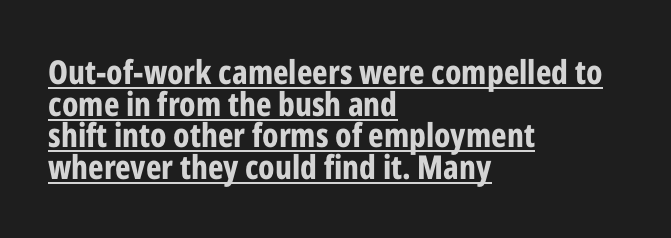
The image shows 33 px bold, condensed sans-serif type, upright; set left-aligned, tight line spacing (0.96x), normal letter spacing, underlined; low stroke contrast and a medium x-height.
